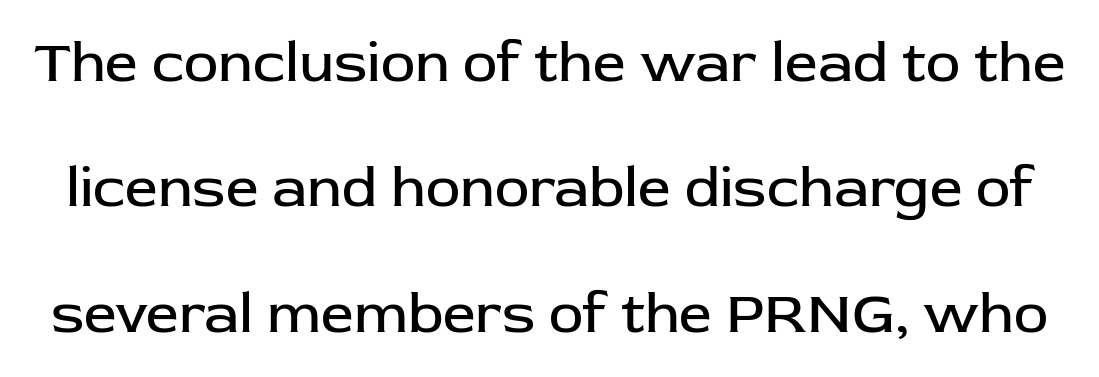
Note: no serifs on the glyphs. The font is comparable to plain body text, perhaps lighter. The face used here is rendered with its standard letterfit. The letters stand upright; this is a roman face.
